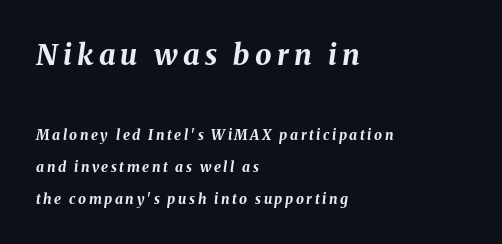
The image shows 29 px bold type, italic (leaning right); set left-aligned, loose line spacing (2.29x), not underlined; the first (top) block is 2.07x larger; medium stroke contrast and a medium x-height.
